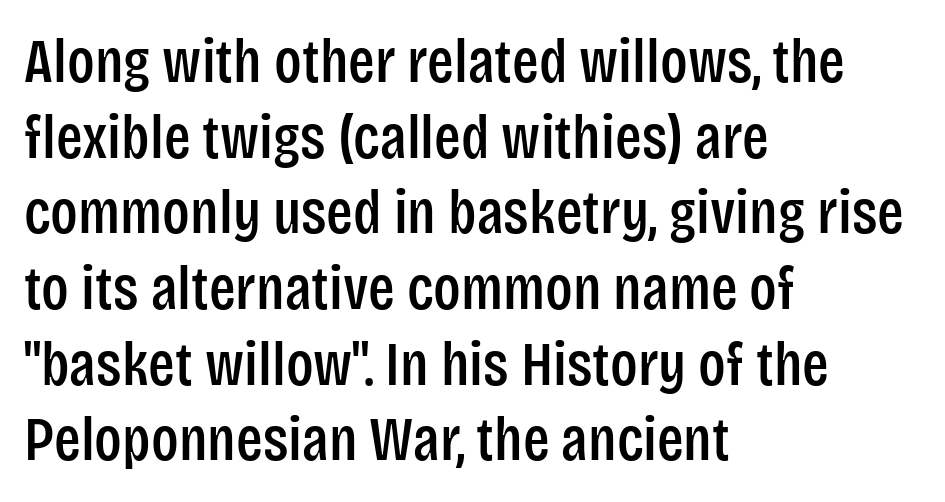
Spacing verdict: proportional, widths tailored to each character. Teacher's note: observe the even left margin — that is flush-left alignment. This is the regular roman posture of the typeface. Nobody touched the tracking dial on this one. The glyphs are unaccompanied by any horizontal stroke below them. Observe the absence of serifs on each vertical stroke in this sample.
